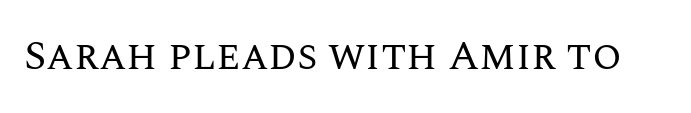
The image shows 42 px regular-weight type, upright; set normal letter spacing, not underlined; medium stroke contrast and a large x-height.
